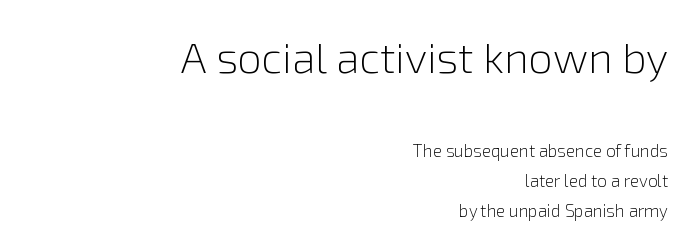
The image shows 43 px light sans-serif type, upright; set right-aligned, line spacing 1.76x, normal letter spacing, not underlined; the first (top) block is 2.53x larger; low stroke contrast and a medium x-height.
